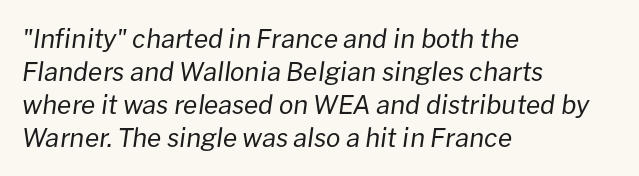
Q: Is the text bold? A: No.
Q: Is the text italic (slanted)? A: Yes, it leans right by about 8 degrees.
Q: Is the text underlined? A: No.
Q: How is the paragraph aligned? A: Left-aligned.
Q: Is the spacing between letters normal or unusually wide? A: Normal.
Q: Is the spacing between lines tight, normal or loose? A: Normal.
